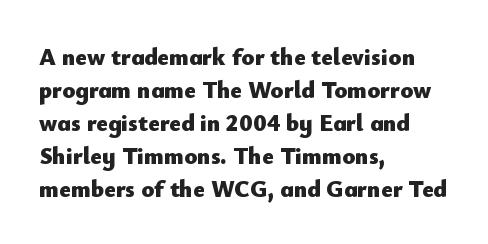
The image shows 24 px bold type, upright; set left-aligned, normal line spacing (1.38x), normal letter spacing, not underlined.
